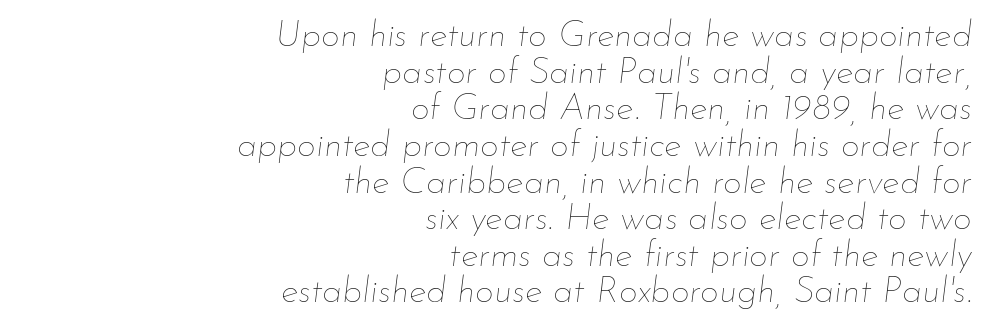
Q: Is the text bold? A: No.
Q: Is the text italic (slanted)? A: Yes, it leans right by about 7 degrees.
Q: Is the text underlined? A: No.
Q: How is the paragraph aligned? A: Right-aligned.
Q: Is the spacing between letters normal or unusually wide? A: Normal.
Q: Is the spacing between lines tight, normal or loose? A: Tight.
Q: Width (condensed, normal, or wide)? A: Normal.
Q: Stroke contrast? A: Low.
Q: x-height? A: Small.
Q: Monospaced? A: No.
